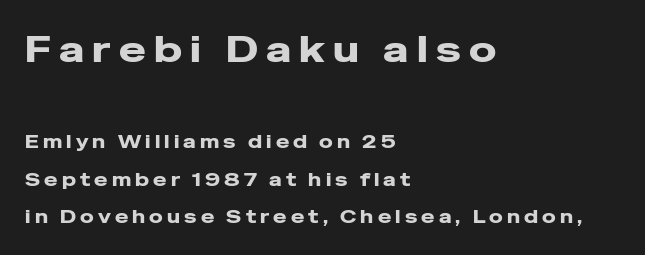
{"serif": "no", "italic": "no", "bold": "yes", "weight": "heavy", "width": "wide", "stroke_contrast": "low", "x_height": "medium", "monospaced": "no", "underline": "no", "align": "left", "line_spacing": "loose", "line_spacing_ratio": 2.09, "letter_spacing": "wide", "letter_spacing_em": 0.23, "larger_block": "first", "size_ratio": 2.0, "glyph_px": 36}
